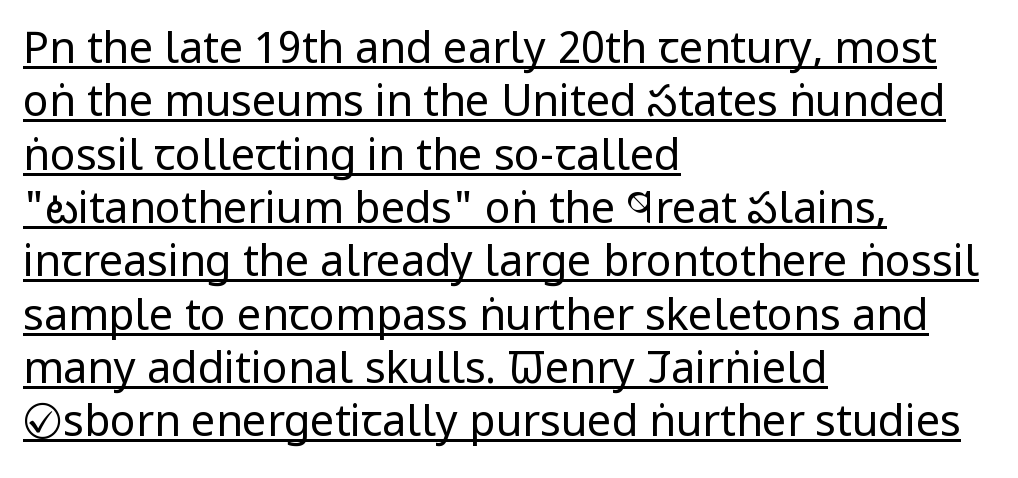
The image shows 43 px regular-weight, condensed sans-serif type, upright; set left-aligned, line spacing 1.24x, normal letter spacing, underlined; low stroke contrast and a large x-height.
